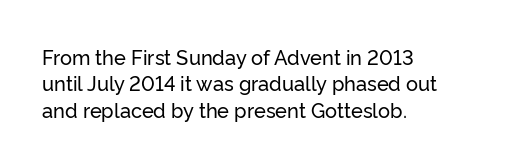
Default kerning and tracking; the words read as compact shapes. Evenly set lines give the paragraph a standard silhouette. In CSS terms this would be text-align: left. A bare baseline throughout the passage. Every character sits straight up, as roman type does.
